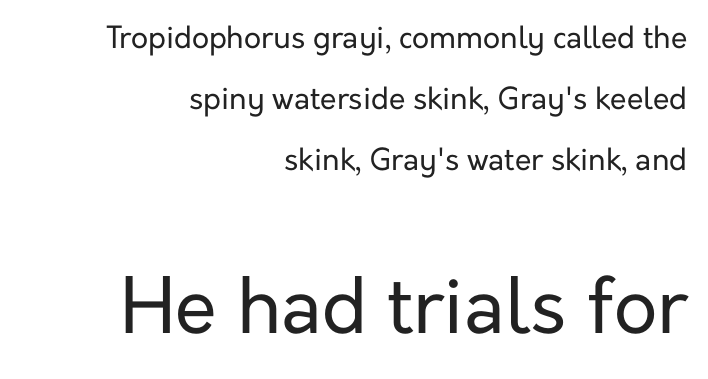
{"serif": "no", "italic": "no", "bold": "no", "weight": "regular", "width": "normal", "stroke_contrast": "low", "x_height": "medium", "monospaced": "no", "underline": "no", "align": "right", "line_spacing": "loose", "line_spacing_ratio": 2.04, "letter_spacing": "normal", "letter_spacing_em": 0.0, "larger_block": "second", "size_ratio": 2.53, "glyph_px": 76}
